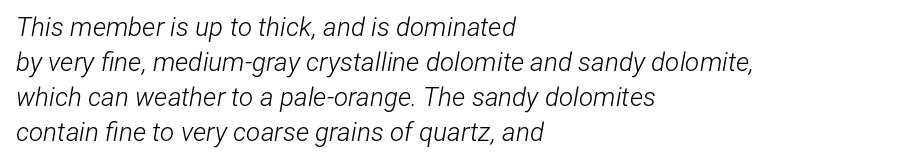
The image shows 26 px text type, italic (leaning right); set left-aligned, normal line spacing (1.34x), normal letter spacing, not underlined.
